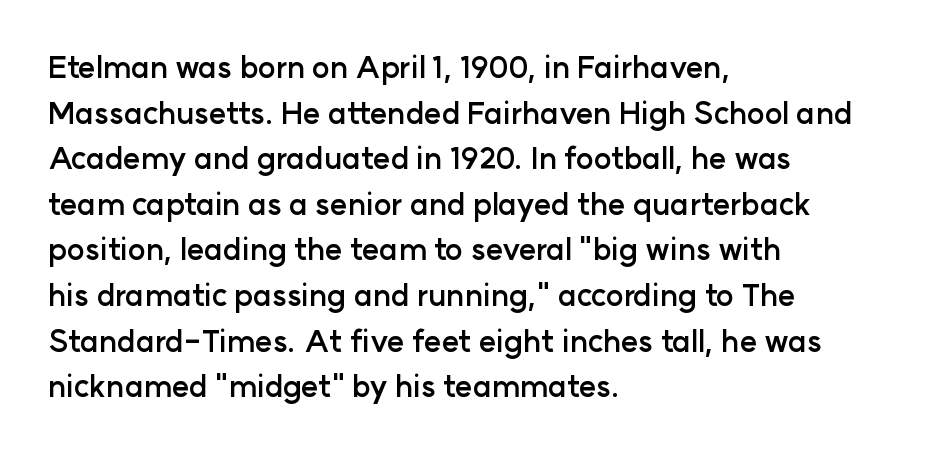
Q: Is the text bold? A: Yes.
Q: Is the text italic (slanted)? A: No, it is upright.
Q: Is the typeface a serif or a sans-serif typeface? A: Sans-serif.
Q: Is the text underlined? A: No.
Q: How is the paragraph aligned? A: Left-aligned.
Q: Is the spacing between letters normal or unusually wide? A: Normal.
Q: Is the spacing between lines tight, normal or loose? A: Normal.
Q: Width (condensed, normal, or wide)? A: Normal.
Q: Stroke contrast? A: Low.
Q: x-height? A: Medium.
Q: Monospaced? A: No.
